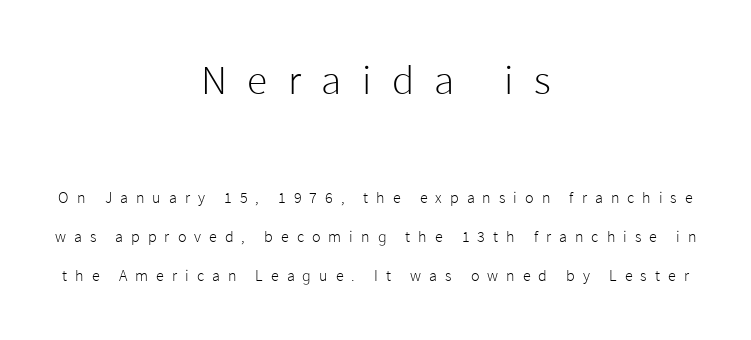
{"serif": "no", "italic": "no", "bold": "no", "weight": "light", "width": "normal", "stroke_contrast": "low", "x_height": "medium", "monospaced": "no", "underline": "no", "align": "center", "line_spacing": "loose", "line_spacing_ratio": 2.46, "letter_spacing": "wide", "letter_spacing_em": 0.5, "larger_block": "first", "size_ratio": 2.56, "glyph_px": 41}
